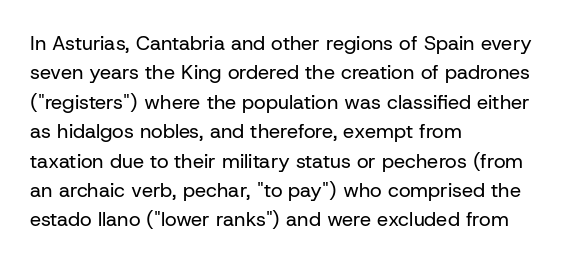
Look at the tracking — it's just the regular setting, nothing added. This sample keeps an unexceptional amount of space between lines. A typesetter would mark this as roman, not italic. Each row of text sits above clean, open space. Ink coverage per letter is moderate at most. This rendering uses left alignment, leaving the right contour irregular.
